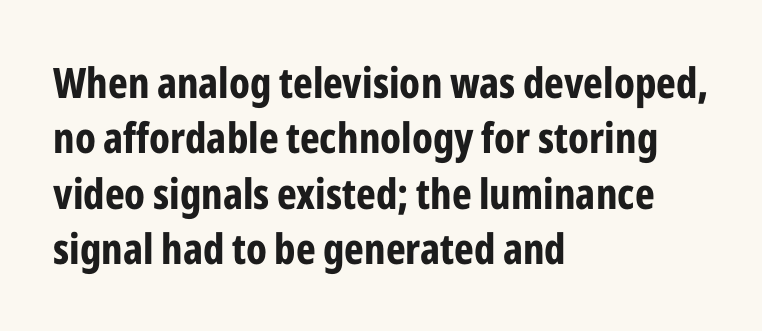
The image shows 42 px bold, condensed sans-serif type, upright; set left-aligned, normal line spacing (1.32x), normal letter spacing, not underlined; low stroke contrast and a medium x-height.
